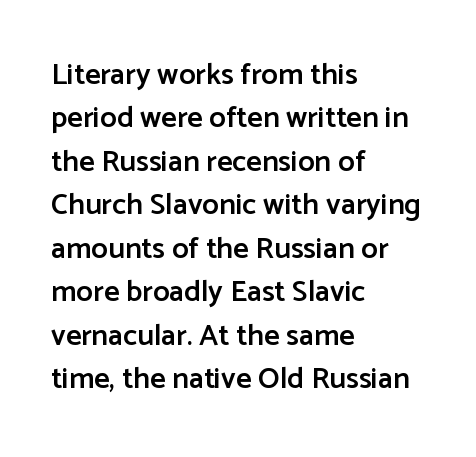
{"serif": "no", "italic": "no", "bold": "semi", "weight": "semibold", "width": "normal", "stroke_contrast": "low", "x_height": "medium", "monospaced": "no", "underline": "no", "align": "left", "line_spacing": "normal", "line_spacing_ratio": 1.45, "letter_spacing": "normal", "letter_spacing_em": 0.0, "glyph_px": 30}
